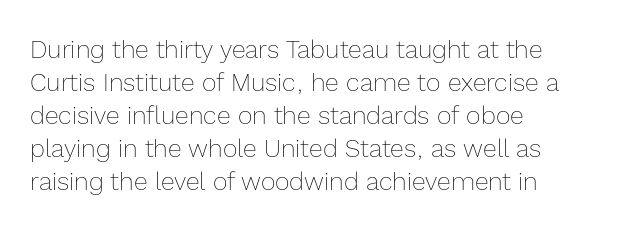
Q: Is the text bold? A: No.
Q: Is the text italic (slanted)? A: No, it is upright.
Q: Is the text underlined? A: No.
Q: How is the paragraph aligned? A: Left-aligned.
Q: Is the spacing between letters normal or unusually wide? A: Normal.
Q: Is the spacing between lines tight, normal or loose? A: Normal.
